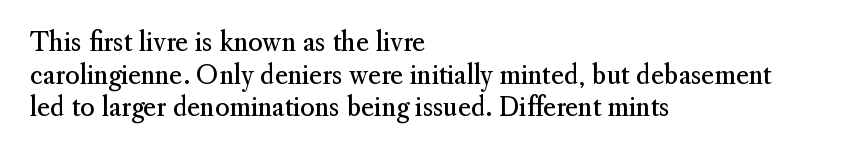
{"italic": "no", "bold": "no", "underline": "no", "align": "left", "line_spacing": "normal", "line_spacing_ratio": 1.31, "letter_spacing": "normal", "letter_spacing_em": 0.0, "glyph_px": 25}
